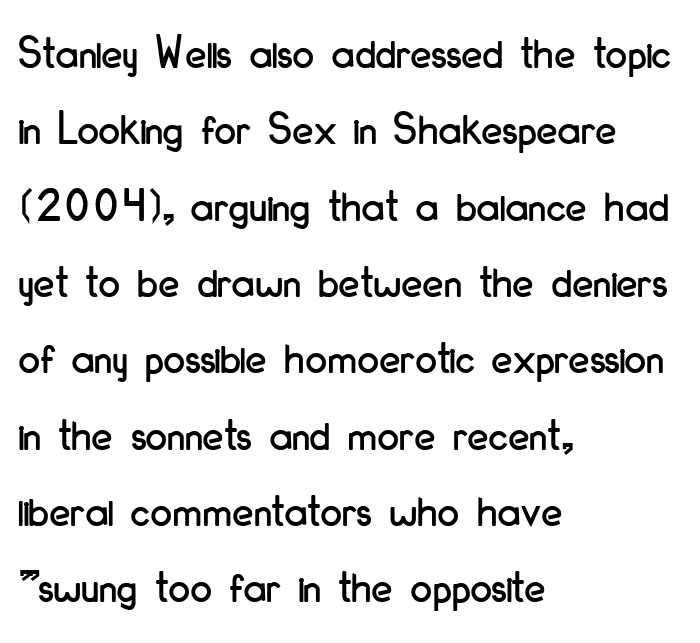
Do the letters lean? They stand straight. A typesetter would call this proportional, since set widths differ per character. Each row of text sits above clean, open space. In terms of leading, this rendering sits right in the middle. All the whitespace from short lines collects on the right. There is no visible air inserted between adjacent glyphs.
